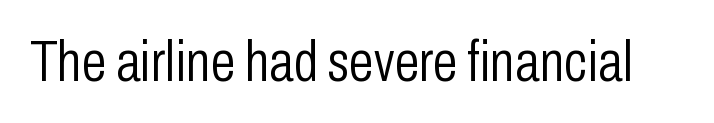
{"serif": "no", "italic": "no", "bold": "no", "weight": "light", "width": "condensed", "stroke_contrast": "low", "x_height": "medium", "monospaced": "no", "underline": "no", "letter_spacing": "normal", "letter_spacing_em": 0.0, "glyph_px": 57}
